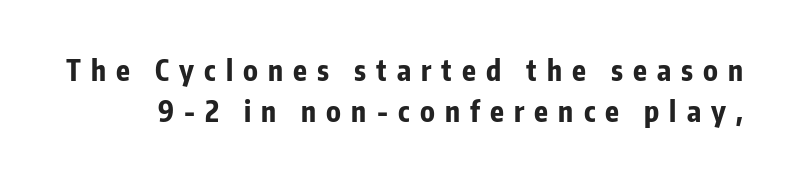
The image shows 28 px bold, condensed sans-serif type, upright; set normal line spacing (1.48x), unusually wide letter spacing (+0.36 em), not underlined; low stroke contrast and a medium x-height.
